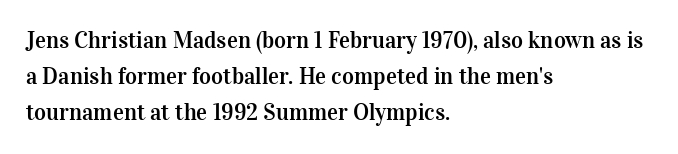
Regular leading. Check under the words: just untouched page. The type is set solid horizontally, with unmodified tracking. The paragraph has a hard left edge and a soft right edge.
